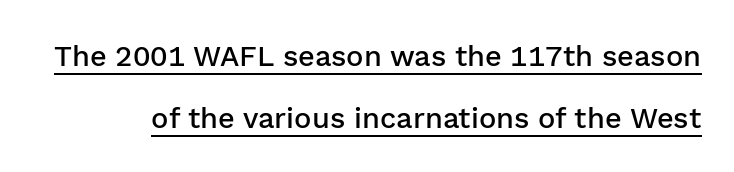
{"serif": "no", "italic": "no", "bold": "semi", "weight": "semibold", "width": "normal", "stroke_contrast": "low", "x_height": "medium", "monospaced": "no", "underline": "yes", "line_spacing": "loose", "line_spacing_ratio": 2.14, "letter_spacing": "normal", "letter_spacing_em": 0.0, "glyph_px": 29}
